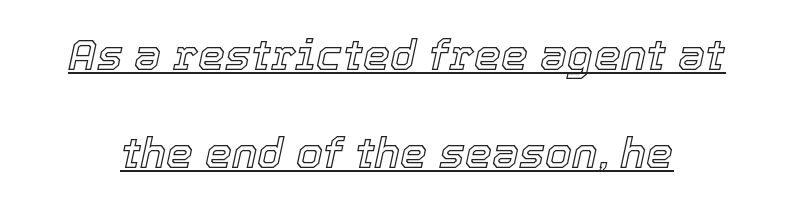
Q: Is the text italic (slanted)? A: Yes, it leans right by about 12 degrees.
Q: Is the text underlined? A: Yes.
Q: Is the spacing between letters normal or unusually wide? A: Normal.
Q: Is the spacing between lines tight, normal or loose? A: Loose.
Q: Width (condensed, normal, or wide)? A: Normal.
Q: x-height? A: Medium.
Q: Monospaced? A: No.
